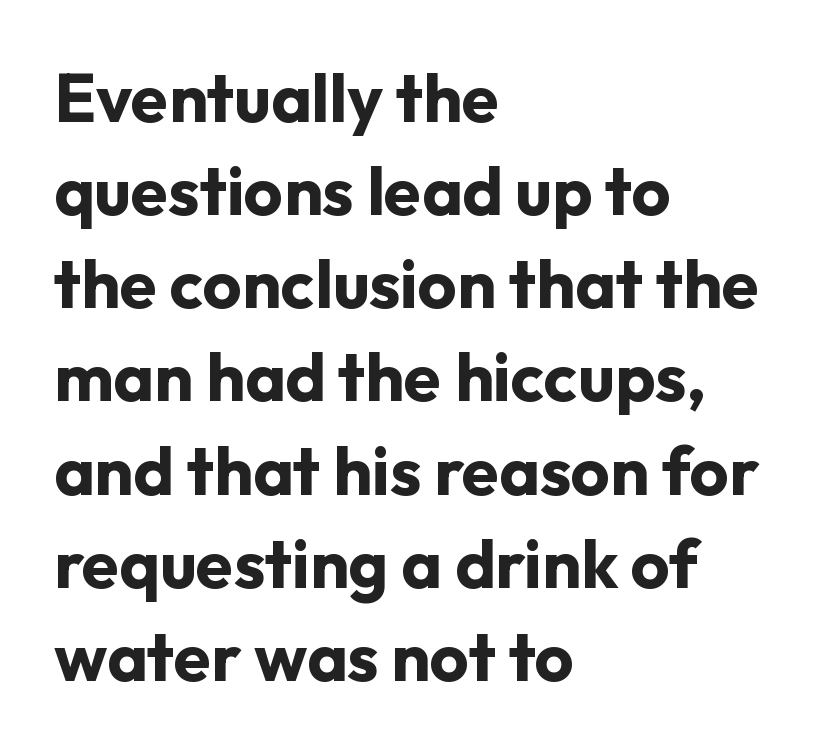
{"serif": "no", "italic": "no", "bold": "yes", "weight": "bold", "width": "normal", "stroke_contrast": "low", "x_height": "medium", "monospaced": "no", "underline": "no", "align": "left", "line_spacing": "normal", "line_spacing_ratio": 1.37, "letter_spacing": "normal", "letter_spacing_em": 0.0, "glyph_px": 68}
